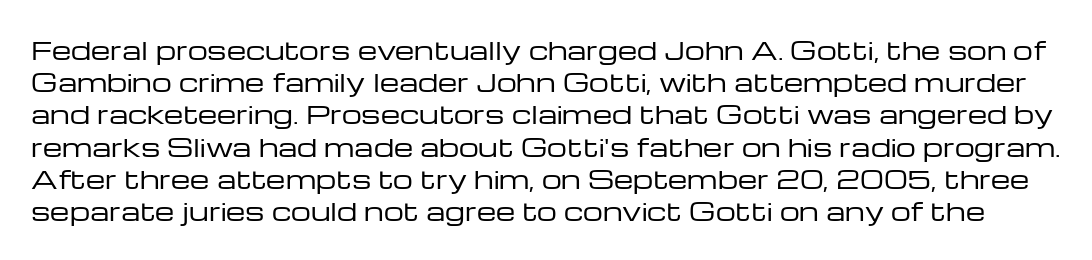
The image shows 25 px text type, upright; set normal line spacing (1.29x), normal letter spacing, not underlined.
